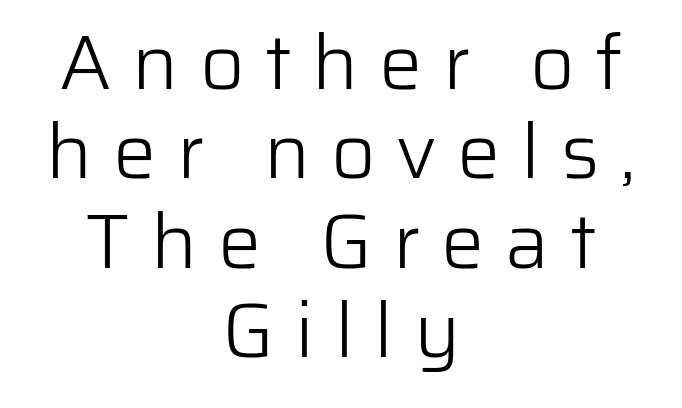
{"serif": "no", "italic": "no", "bold": "no", "weight": "light", "width": "normal", "stroke_contrast": "low", "x_height": "medium", "monospaced": "no", "underline": "no", "align": "center", "line_spacing_ratio": 1.16, "letter_spacing": "wide", "letter_spacing_em": 0.27, "glyph_px": 77}
